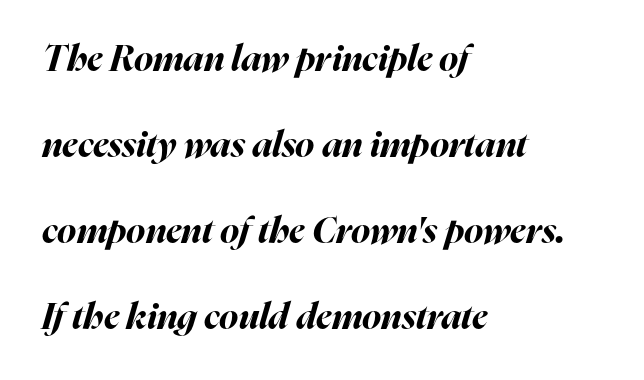
Does the leading feel generous? Absolutely, it's lavish. Each glyph is drawn with heavy, bold strokes. Quick note: italic. Each row of text sits above clean, open space. Character widths vary here, with narrow letters taking less room than wide ones.
